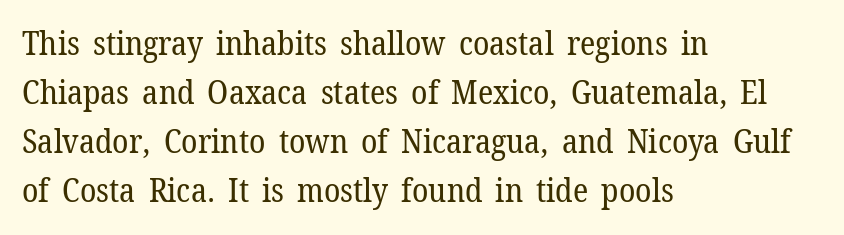
{"serif": "yes", "italic": "no", "bold": "no", "weight": "regular", "width": "normal", "stroke_contrast": "low", "x_height": "medium", "monospaced": "no", "underline": "no", "align": "left", "line_spacing": "normal", "line_spacing_ratio": 1.48, "letter_spacing": "normal", "letter_spacing_em": 0.0, "glyph_px": 33}
